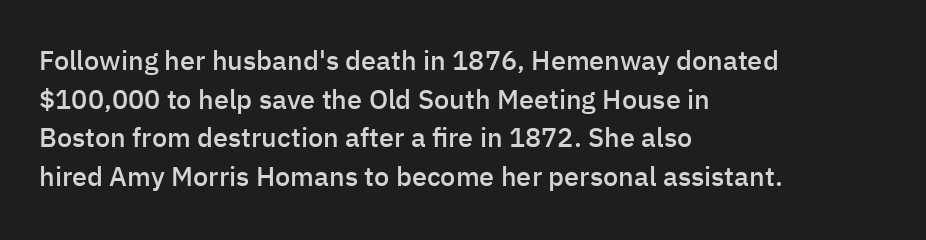
Q: Is the text bold? A: Semi-bold.
Q: Is the text italic (slanted)? A: No, it is upright.
Q: Is the text underlined? A: No.
Q: How is the paragraph aligned? A: Left-aligned.
Q: Is the spacing between letters normal or unusually wide? A: Normal.
Q: Is the spacing between lines tight, normal or loose? A: Normal.
